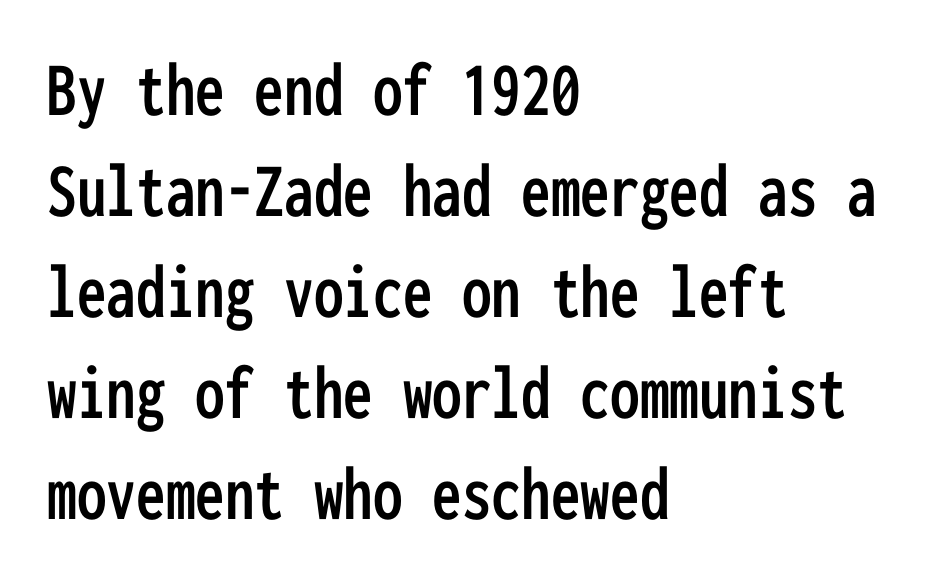
The image shows 79 px condensed sans-serif type, upright, monospaced; set left-aligned, normal line spacing (1.28x), normal letter spacing, not underlined; low stroke contrast and a medium x-height.
